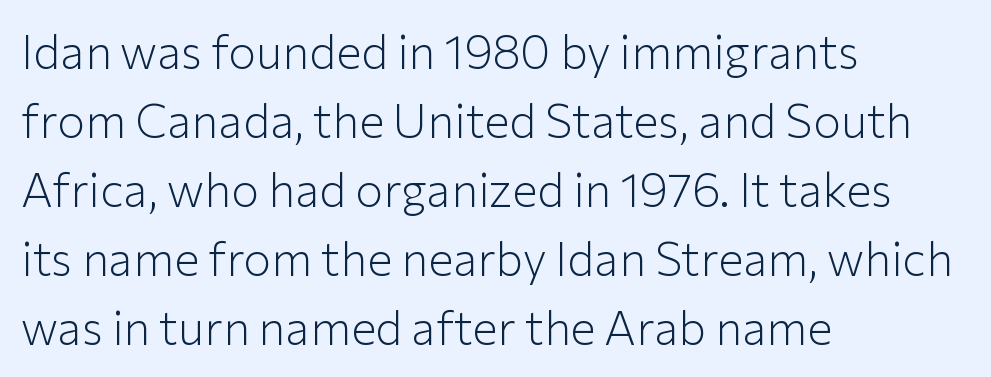
Weight: regular or lighter. Is this a fixed-width face? No — the glyphs have proportional, varying widths. A student would call this left alignment; a typographer would say flush left, rag right. The type sits square on the baseline with zero lean.
